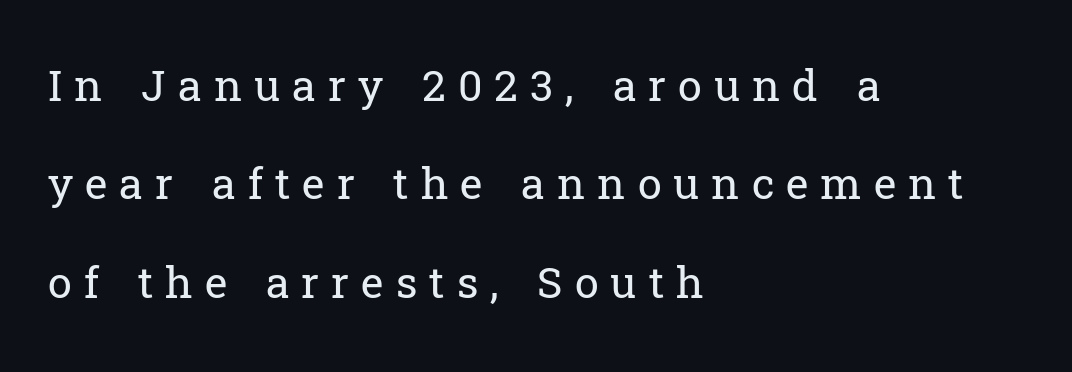
Q: Is the text bold? A: No.
Q: Is the text italic (slanted)? A: No, it is upright.
Q: Is the typeface a serif or a sans-serif typeface? A: Serif.
Q: Is the text underlined? A: No.
Q: How is the paragraph aligned? A: Left-aligned.
Q: Is the spacing between letters normal or unusually wide? A: Unusually wide.
Q: Is the spacing between lines tight, normal or loose? A: Loose.
Q: Width (condensed, normal, or wide)? A: Normal.
Q: Stroke contrast? A: Low.
Q: x-height? A: Medium.
Q: Monospaced? A: No.
